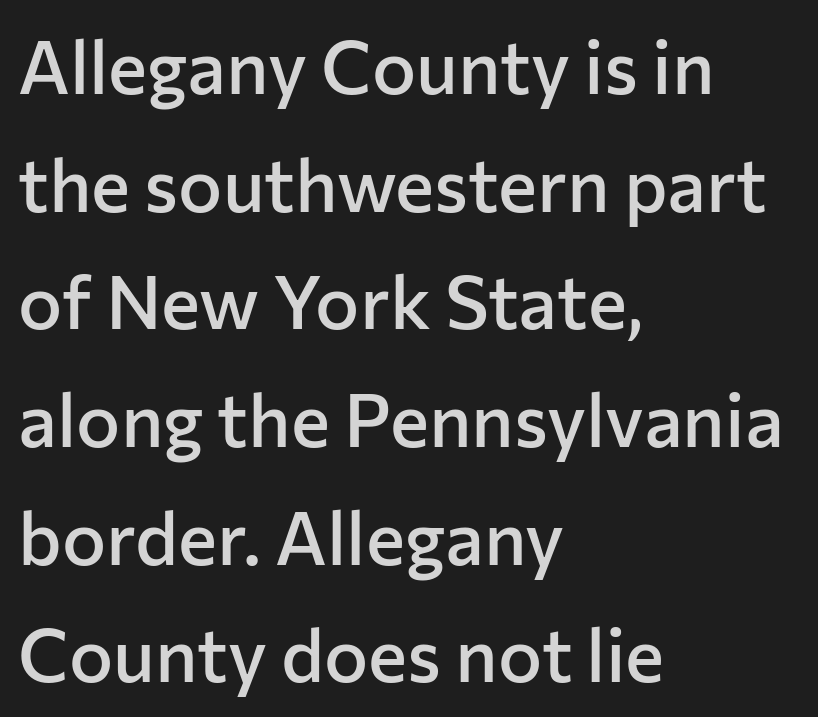
The image shows 74 px semibold sans-serif type, upright; set left-aligned, normal line spacing (1.59x), normal letter spacing, not underlined; low stroke contrast and a medium x-height.
